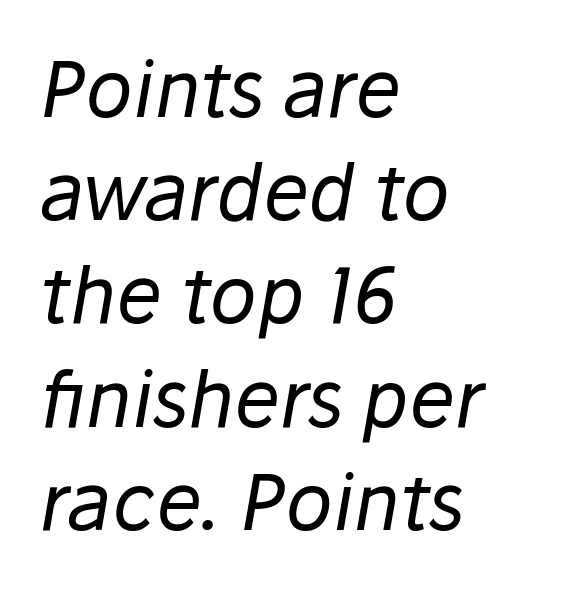
{"italic": "yes", "lean": "right", "slant_degrees": 10, "bold": "no", "weight": "regular", "width": "normal", "stroke_contrast": "low", "x_height": "medium", "monospaced": "no", "underline": "no", "align": "left", "line_spacing": "normal", "line_spacing_ratio": 1.34, "letter_spacing": "normal", "letter_spacing_em": 0.0, "glyph_px": 77}
